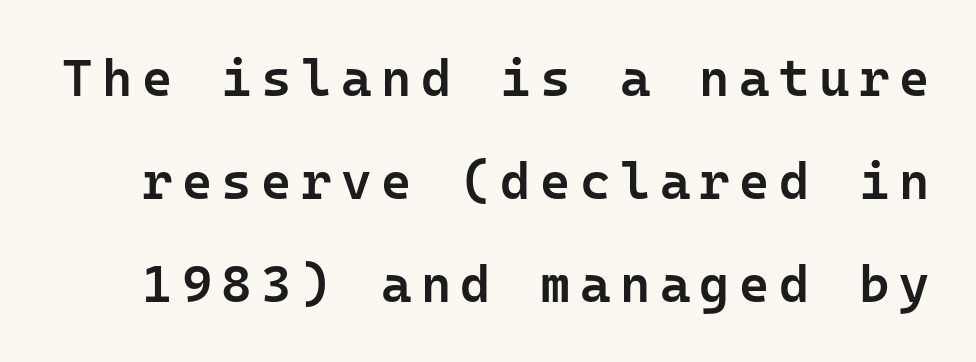
The image shows 52 px semibold sans-serif type, upright, monospaced; set loose line spacing (1.98x), not underlined; low stroke contrast and a medium x-height.
